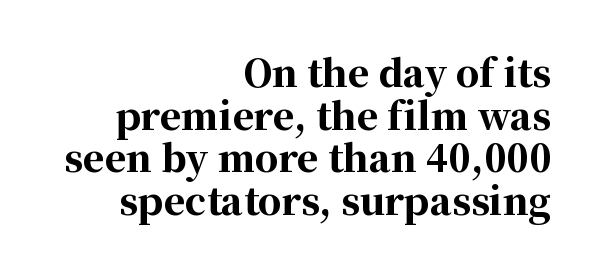
Q: Is the text bold? A: Yes.
Q: Is the text italic (slanted)? A: No, it is upright.
Q: Is the typeface a serif or a sans-serif typeface? A: Serif.
Q: Is the text underlined? A: No.
Q: How is the paragraph aligned? A: Right-aligned.
Q: Is the spacing between letters normal or unusually wide? A: Normal.
Q: Is the spacing between lines tight, normal or loose? A: Tight.
Q: Width (condensed, normal, or wide)? A: Normal.
Q: Stroke contrast? A: High.
Q: x-height? A: Medium.
Q: Monospaced? A: No.
